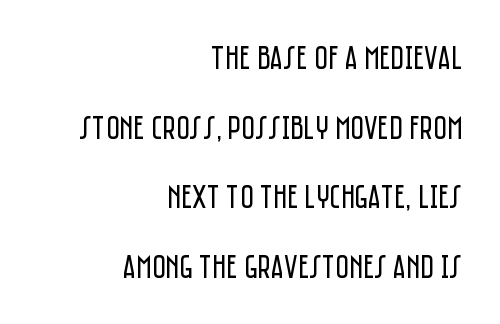
{"serif": "no", "italic": "no", "bold": "no", "weight": "regular", "width": "condensed", "stroke_contrast": "low", "x_height": "large", "monospaced": "no", "underline": "no", "align": "right", "line_spacing": "loose", "line_spacing_ratio": 2.11, "letter_spacing": "normal", "letter_spacing_em": 0.0, "glyph_px": 33}
